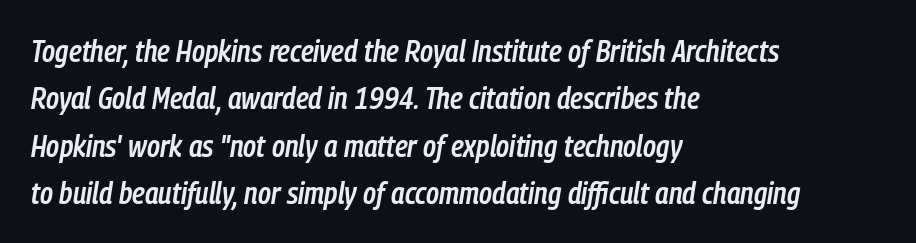
Q: Is the text bold? A: Semi-bold.
Q: Is the text italic (slanted)? A: Yes, it leans right by about 9 degrees.
Q: Is the text underlined? A: No.
Q: How is the paragraph aligned? A: Left-aligned.
Q: Is the spacing between letters normal or unusually wide? A: Normal.
Q: Is the spacing between lines tight, normal or loose? A: Normal.
Q: Width (condensed, normal, or wide)? A: Condensed.
Q: Stroke contrast? A: Low.
Q: x-height? A: Medium.
Q: Monospaced? A: No.
